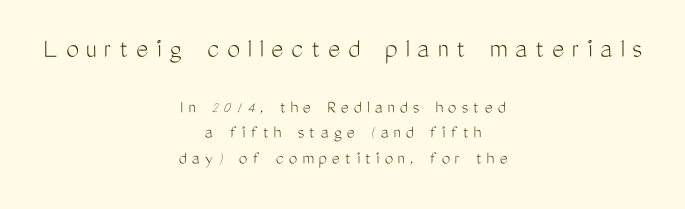
Q: Is the text bold? A: No.
Q: Is the text italic (slanted)? A: No, it is upright.
Q: Is the typeface a serif or a sans-serif typeface? A: Sans-serif.
Q: Is the text underlined? A: No.
Q: How is the paragraph aligned? A: Centered.
Q: Is the spacing between letters normal or unusually wide? A: Unusually wide.
Q: Is the spacing between lines tight, normal or loose? A: Normal.
Q: Which block of text is set in a larger size, the first (top) or the second (bottom)? A: The first (top) one.
Q: Width (condensed, normal, or wide)? A: Condensed.
Q: Stroke contrast? A: Medium.
Q: x-height? A: Medium.
Q: Monospaced? A: No.
